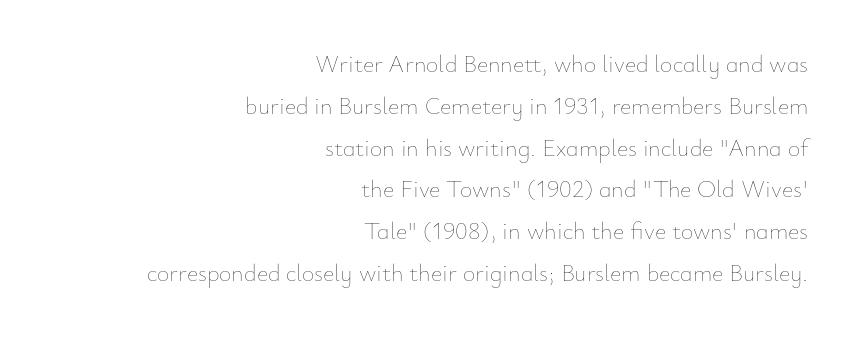
{"italic": "no", "bold": "no", "underline": "no", "align": "right", "line_spacing_ratio": 1.74, "letter_spacing": "normal", "letter_spacing_em": 0.0, "glyph_px": 24}
